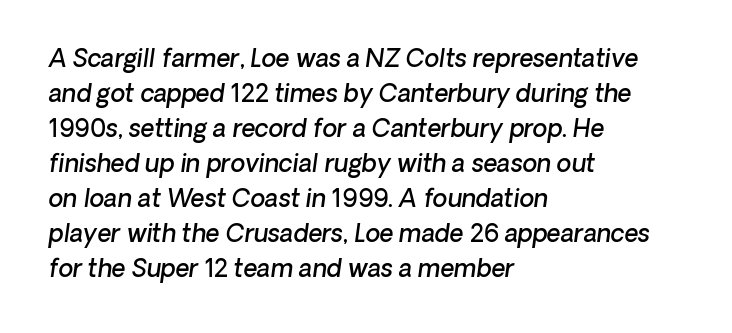
Q: Is the text bold? A: Semi-bold.
Q: Is the text italic (slanted)? A: Yes, it leans right by about 8 degrees.
Q: Is the text underlined? A: No.
Q: How is the paragraph aligned? A: Left-aligned.
Q: Is the spacing between letters normal or unusually wide? A: Normal.
Q: Is the spacing between lines tight, normal or loose? A: Normal.
